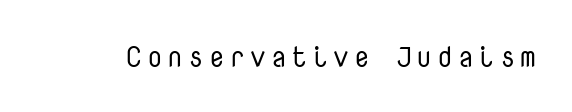
{"serif": "no", "italic": "no", "bold": "no", "weight": "regular", "width": "normal", "stroke_contrast": "low", "x_height": "medium", "monospaced": "yes", "underline": "no", "glyph_px": 28}
